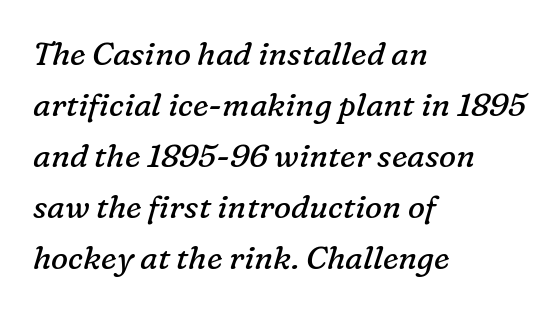
{"serif": "yes", "italic": "yes", "lean": "right", "slant_degrees": 16, "bold": "no", "weight": "regular", "width": "normal", "stroke_contrast": "low", "x_height": "medium", "monospaced": "no", "underline": "no", "align": "left", "line_spacing": "normal", "line_spacing_ratio": 1.59, "letter_spacing": "normal", "letter_spacing_em": 0.0, "glyph_px": 32}
